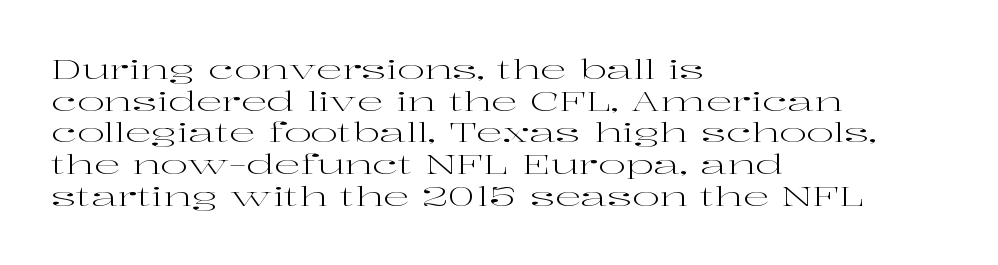
Nope, not italic — everything's standing straight. The font is comparable to plain body text, perhaps lighter. Inter-character spacing is left at the font's built-in metrics. The zone under the glyphs is completely vacant. These lines are set flush left with a ragged right edge.
